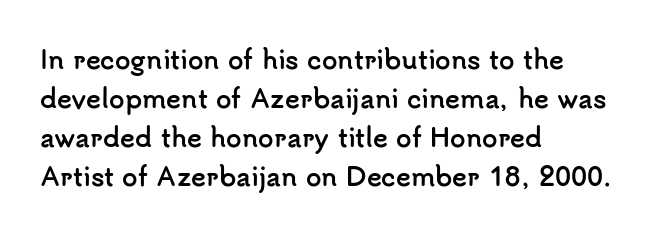
Vertical strokes here are truly vertical. In terms of letterspacing, this is plain default setting. This block has exactly the height ordinary leading produces. Pretty heavy lettering here — definitely bold.
